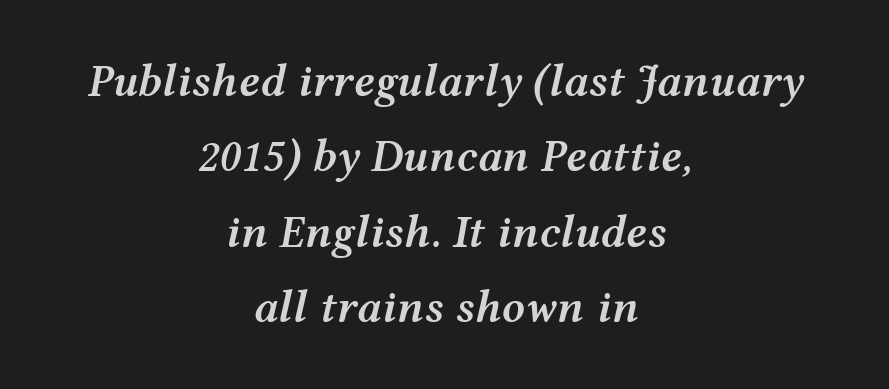
Q: Is the text bold? A: Semi-bold.
Q: Is the text italic (slanted)? A: Yes, it leans right by about 12 degrees.
Q: Is the text underlined? A: No.
Q: How is the paragraph aligned? A: Centered.
Q: Is the spacing between letters normal or unusually wide? A: Normal.
Q: Is the spacing between lines tight, normal or loose? A: Normal.
Q: Width (condensed, normal, or wide)? A: Wide.
Q: Stroke contrast? A: Medium.
Q: x-height? A: Medium.
Q: Monospaced? A: No.
